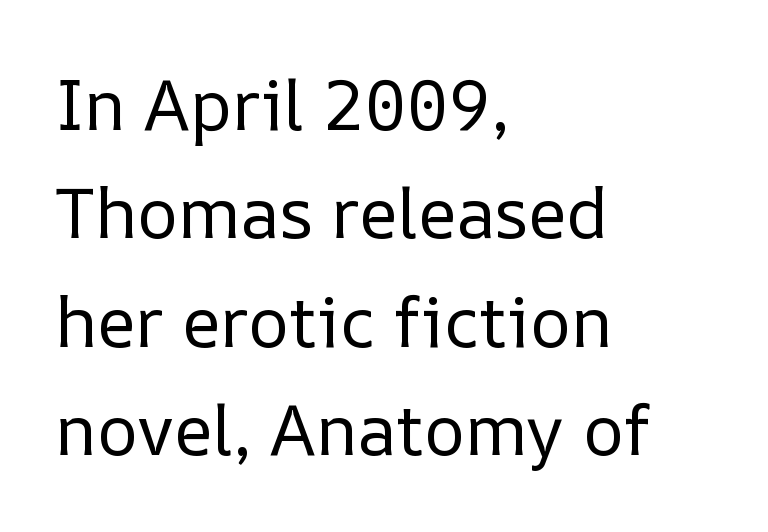
The typography opts for an upright posture over an oblique one. Glyph-to-glyph distance matches everyday printed text. Stroke thickness stays within the range of a standard reading face or lighter. Students, observe: this is what conventionally led text looks like. Typeset ragged right — the left edge is the straight one.
